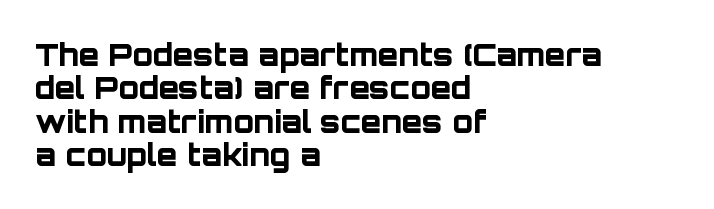
The image shows 30 px bold sans-serif type, upright; set left-aligned, tight line spacing (1.11x), normal letter spacing, not underlined; low stroke contrast and a large x-height.
